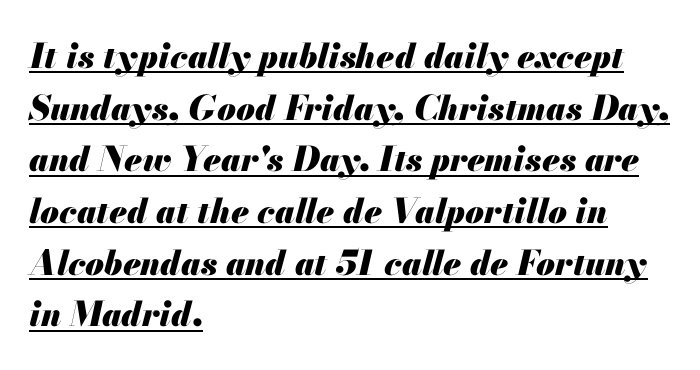
Layout note: lines flush left. Beneath each row of characters lies a ruled line. The specimen reads as italic at a glance. The rows are spaced the way most documents space them. On the weight axis this lands at bold, roughly 700.
